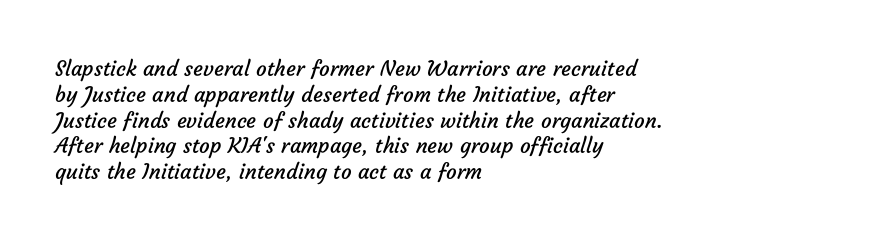
The foot of each line stays bare and open. The characters are drawn with everyday or finer stroke widths. Letter spacing: default. Line beginnings align vertically; line endings do not.
